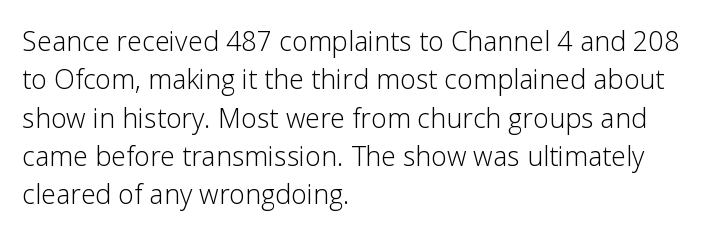
Every row of glyphs begins at an identical x-position on the left. A roman cut, with each character standing at attention. Does the leading feel generous? No, just average. The tracking reads as untouched default to a designer's eye.
